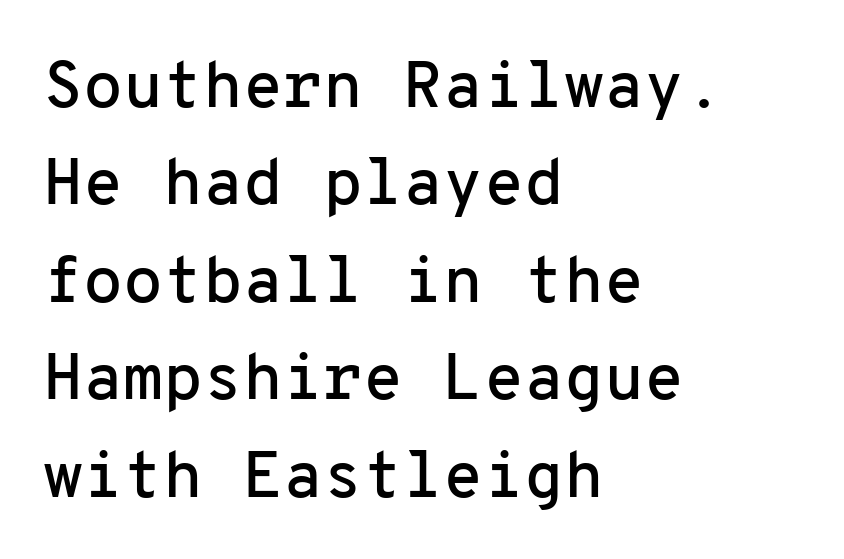
The image shows 65 px sans-serif type, upright, monospaced; set left-aligned, normal line spacing (1.5x), normal letter spacing, not underlined; low stroke contrast and a medium x-height.
